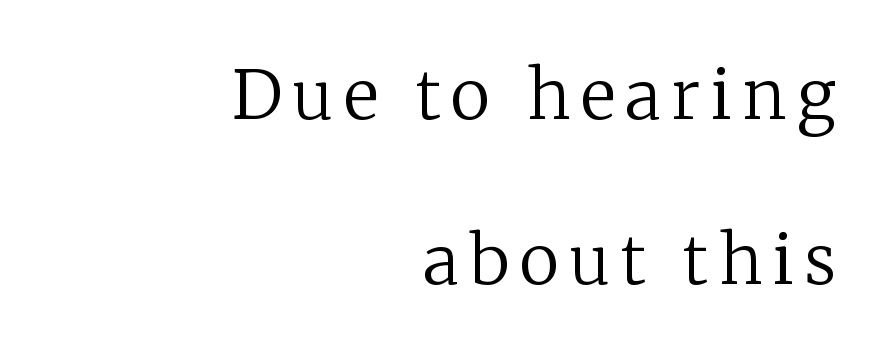
The image shows 68 px regular-weight serif type, upright; set right-aligned, loose line spacing (2.43x), not underlined; low stroke contrast and a medium x-height.
